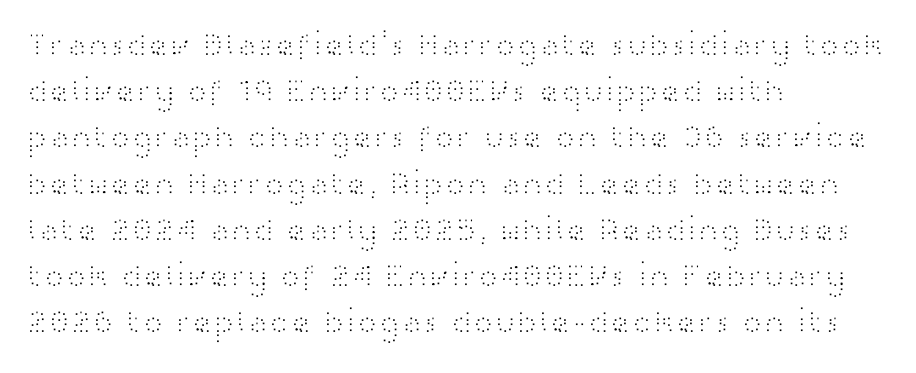
Q: Is the text bold? A: No.
Q: Is the text italic (slanted)? A: No, it is upright.
Q: Is the typeface a serif or a sans-serif typeface? A: Sans-serif.
Q: Is the text underlined? A: No.
Q: How is the paragraph aligned? A: Left-aligned.
Q: Is the spacing between letters normal or unusually wide? A: Normal.
Q: Is the spacing between lines tight, normal or loose? A: Normal.
Q: Width (condensed, normal, or wide)? A: Wide.
Q: Stroke contrast? A: High.
Q: x-height? A: Medium.
Q: Monospaced? A: No.
